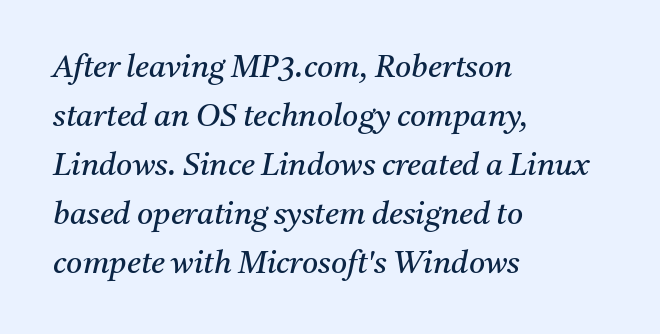
Q: Is the text bold? A: No.
Q: Is the text italic (slanted)? A: Yes, it leans right by about 11 degrees.
Q: Is the typeface a serif or a sans-serif typeface? A: Serif.
Q: Is the text underlined? A: No.
Q: How is the paragraph aligned? A: Left-aligned.
Q: Is the spacing between letters normal or unusually wide? A: Normal.
Q: Is the spacing between lines tight, normal or loose? A: Normal.
Q: Width (condensed, normal, or wide)? A: Normal.
Q: Stroke contrast? A: Medium.
Q: x-height? A: Medium.
Q: Monospaced? A: No.
